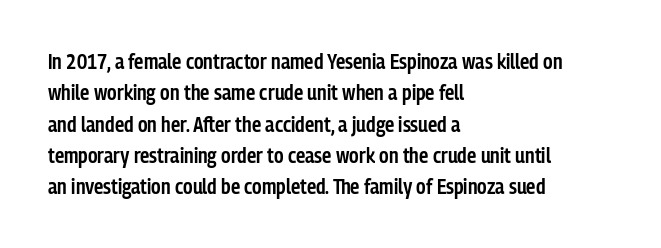
Emphasis by weight is partial: semibold. A typesetter would call this leading conventional body-copy spacing. The rendering keeps characters at their native spacing. This is roman type, the default non-slanted kind. Compared with a centered layout, this one pins lines to the left instead.
